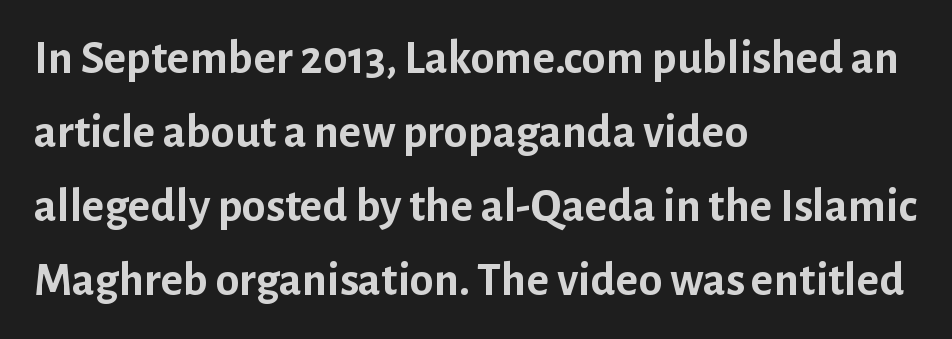
The image shows 48 px semibold sans-serif type, upright; set left-aligned, normal line spacing (1.54x), normal letter spacing, not underlined; low stroke contrast and a medium x-height.
